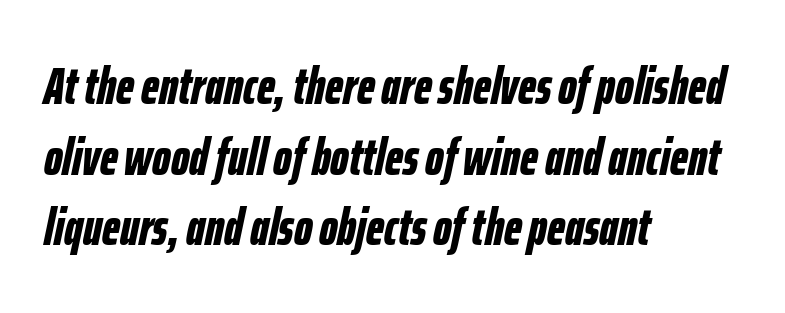
Think of a printed novel: that variable character pitch is what you see here. Short note: letters normally spaced. The passage shown is emphatically bold. Compared with ordinary roman type, these characters are visibly tilted.
